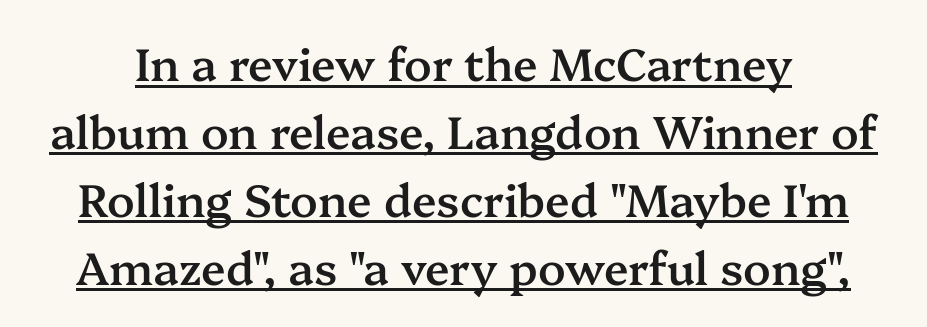
{"serif": "yes", "italic": "no", "bold": "semi", "weight": "semibold", "width": "normal", "stroke_contrast": "medium", "x_height": "medium", "monospaced": "no", "underline": "yes", "line_spacing": "normal", "line_spacing_ratio": 1.51, "letter_spacing": "normal", "letter_spacing_em": 0.0, "glyph_px": 45}
